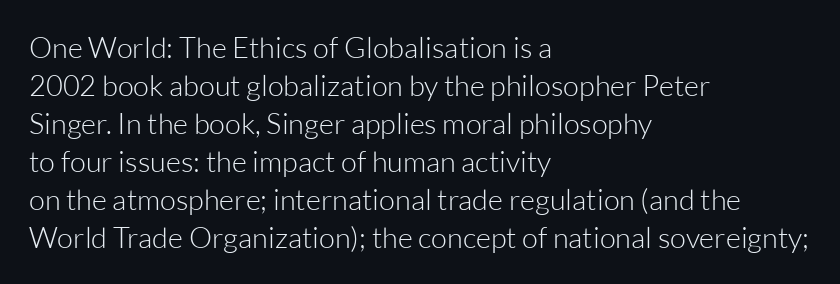
I'd call this a sans setting — the letters go barefoot. Which margin do the lines hug? The left one — the right edge is uneven. The space directly below the letters is spotless. Note the varied advance widths — an 'i' is clearly narrower than an 'm'.
